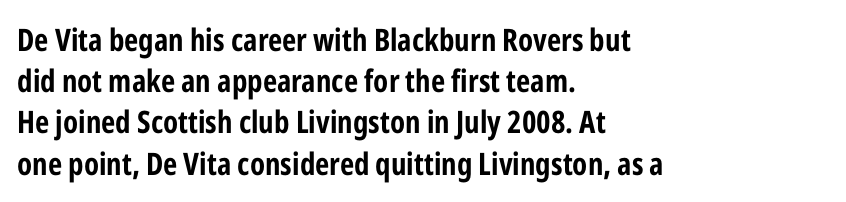
{"serif": "no", "italic": "no", "bold": "yes", "weight": "bold", "width": "condensed", "stroke_contrast": "low", "x_height": "medium", "monospaced": "no", "underline": "no", "align": "left", "line_spacing": "normal", "line_spacing_ratio": 1.33, "letter_spacing": "normal", "letter_spacing_em": 0.0, "glyph_px": 31}
